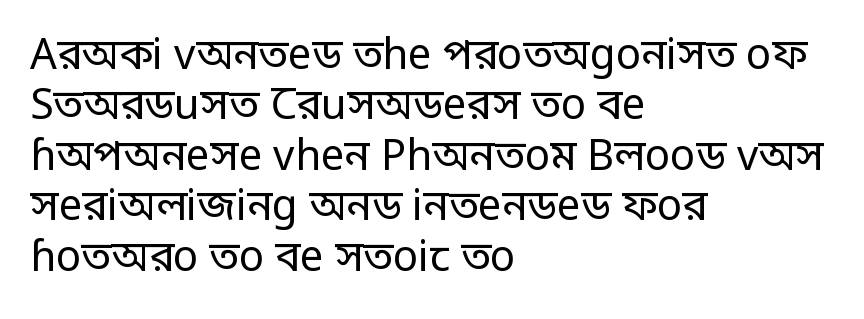
The image shows 42 px regular-weight, condensed sans-serif type, upright; set left-aligned, line spacing 1.2x, normal letter spacing, not underlined; low stroke contrast.
